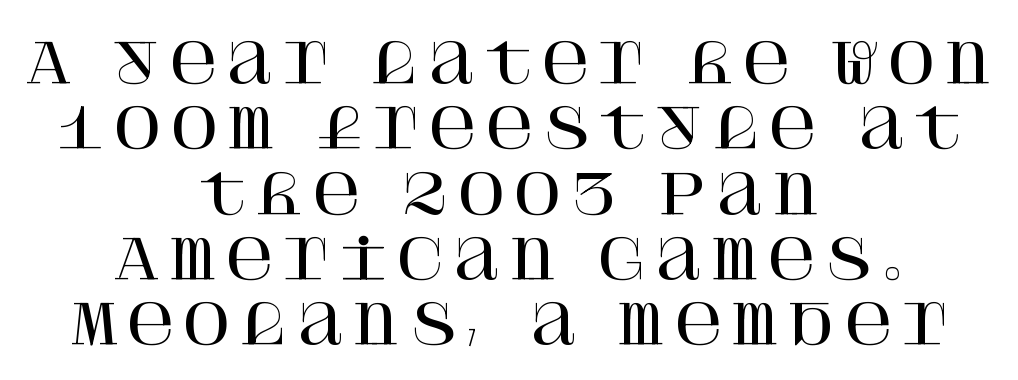
Q: Is the text italic (slanted)? A: No, it is upright.
Q: Is the typeface a serif or a sans-serif typeface? A: Serif.
Q: Is the text underlined? A: No.
Q: How is the paragraph aligned? A: Centered.
Q: Width (condensed, normal, or wide)? A: Normal.
Q: Stroke contrast? A: High.
Q: x-height? A: Large.
